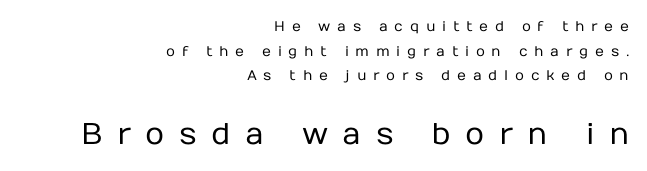
Spacing verdict: proportional, widths tailored to each character. The lines are quadded right. Decoration check: the copy has no underline. The more generous point size was reserved for the lower chunk. The passage shown has open, widely tracked lettering throughout. The designer went with a sans here, leaving each stem footless.
